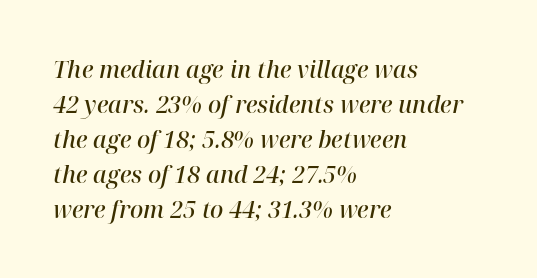
The image shows 23 px text type, italic (leaning right); set left-aligned, normal line spacing (1.52x), normal letter spacing, not underlined.
